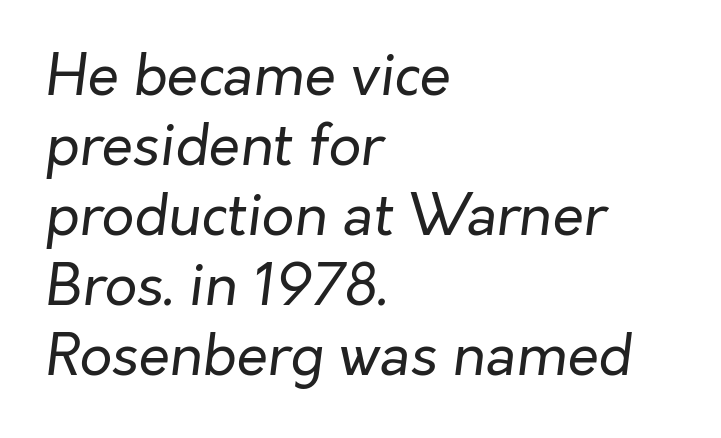
{"italic": "yes", "lean": "right", "slant_degrees": 7, "bold": "no", "weight": "regular", "width": "normal", "stroke_contrast": "low", "x_height": "medium", "monospaced": "no", "underline": "no", "align": "left", "line_spacing_ratio": 1.23, "letter_spacing": "normal", "letter_spacing_em": 0.0, "glyph_px": 57}
